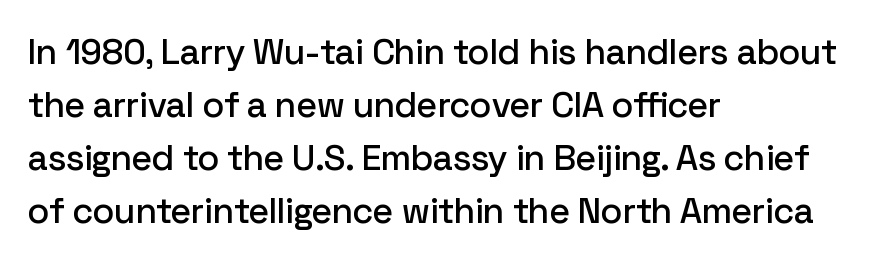
The image shows 36 px sans-serif type, upright; set left-aligned, normal line spacing (1.47x), normal letter spacing, not underlined; low stroke contrast and a medium x-height.
